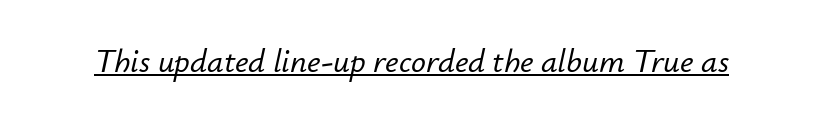
Q: Is the text italic (slanted)? A: Yes, it leans right by about 12 degrees.
Q: Is the text underlined? A: Yes.
Q: Is the spacing between letters normal or unusually wide? A: Normal.
Q: Width (condensed, normal, or wide)? A: Normal.
Q: Stroke contrast? A: Low.
Q: x-height? A: Small.
Q: Monospaced? A: No.
